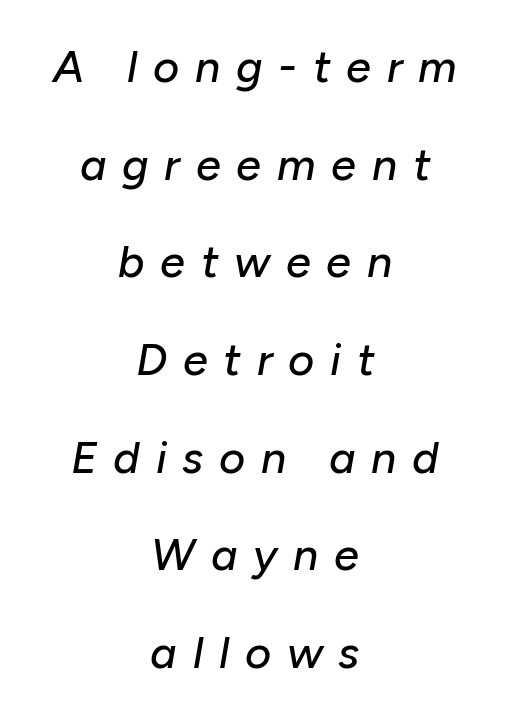
{"italic": "yes", "lean": "right", "slant_degrees": 10, "width": "normal", "stroke_contrast": "low", "x_height": "medium", "monospaced": "no", "underline": "no", "align": "center", "line_spacing": "loose", "line_spacing_ratio": 2.17, "letter_spacing": "wide", "letter_spacing_em": 0.35, "glyph_px": 45}
